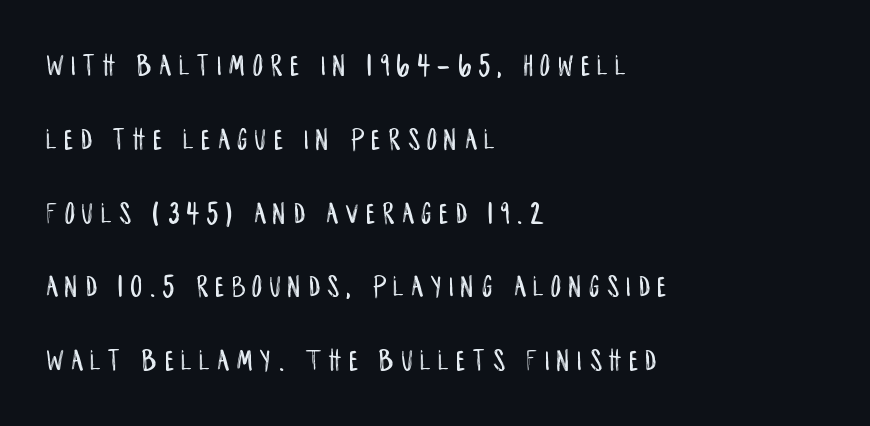
Is there any slant? The stems are plumb. Any mark beneath the type? The region is blank. Looks like regular typesetting: each glyph gets only the width it needs. These lines are set flush left with a ragged right edge. Typographically, this falls in the sans-serif category.
